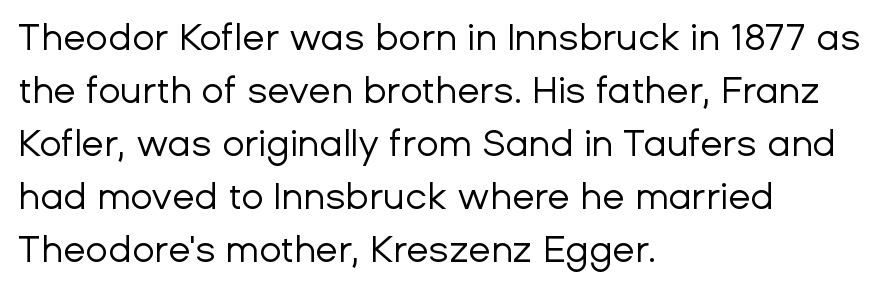
Regular leading. Stroke thickness stays within the range of a standard reading face or lighter. The passage is arranged the way most books set body copy — flush left. The rendering uses natural spacing where letterforms have individual widths. The face used here is a sans, in the tradition of grotesques and geometrics.
